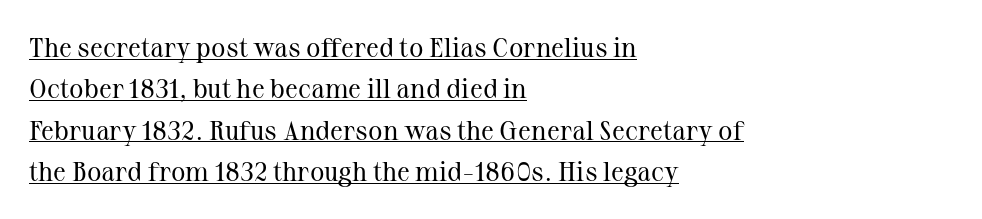
The image shows 27 px text type, upright; set left-aligned, normal line spacing (1.53x), normal letter spacing, underlined.
